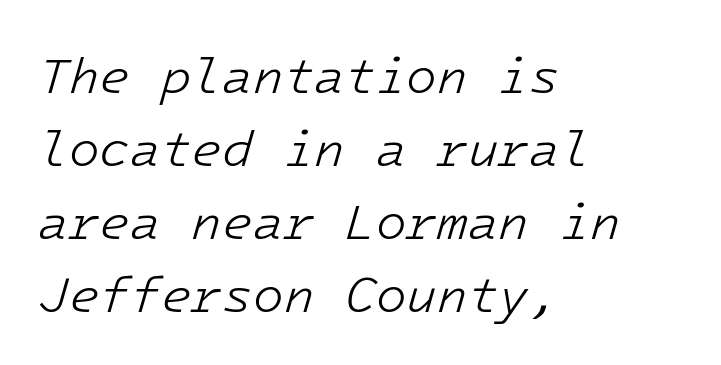
Q: Is the text bold? A: No.
Q: Is the text italic (slanted)? A: Yes, it leans right by about 16 degrees.
Q: Is the text underlined? A: No.
Q: How is the paragraph aligned? A: Left-aligned.
Q: Is the spacing between letters normal or unusually wide? A: Normal.
Q: Is the spacing between lines tight, normal or loose? A: Normal.
Q: Width (condensed, normal, or wide)? A: Normal.
Q: Stroke contrast? A: Low.
Q: x-height? A: Medium.
